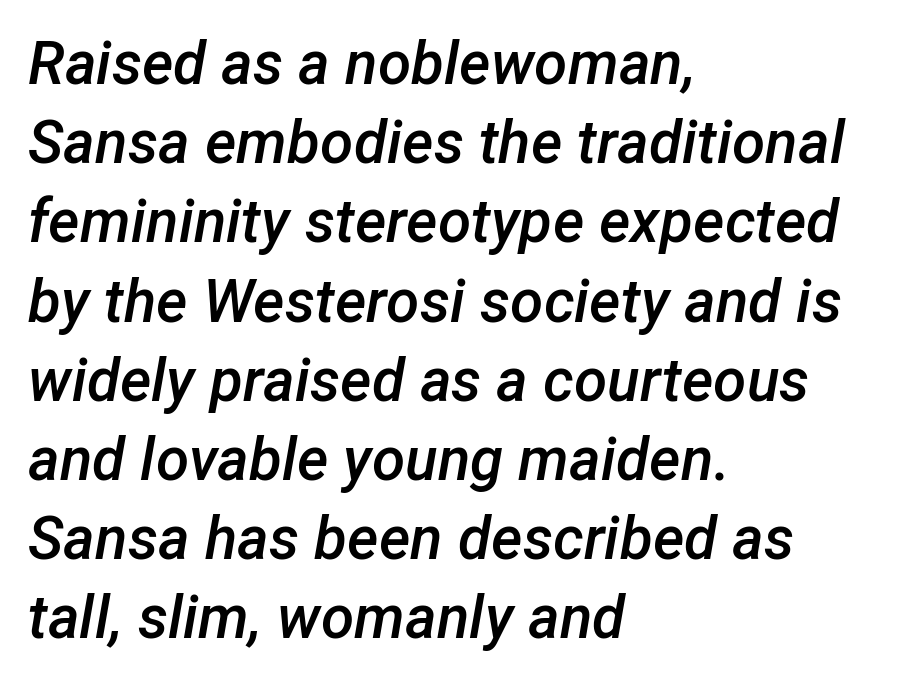
{"italic": "yes", "lean": "right", "slant_degrees": 12, "bold": "semi", "weight": "semibold", "width": "normal", "stroke_contrast": "low", "x_height": "medium", "monospaced": "no", "underline": "no", "align": "left", "line_spacing": "normal", "line_spacing_ratio": 1.32, "letter_spacing": "normal", "letter_spacing_em": 0.0, "glyph_px": 60}
